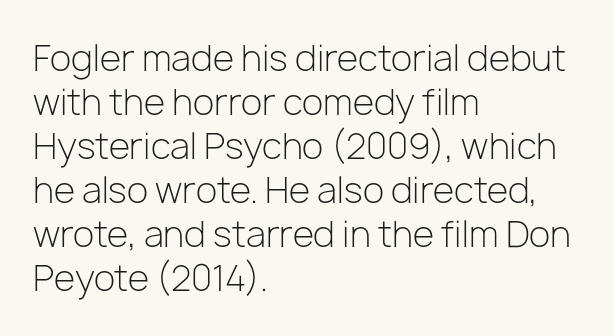
The image shows 35 px light sans-serif type, upright; set left-aligned, normal line spacing (1.26x), normal letter spacing, not underlined; low stroke contrast and a medium x-height.
